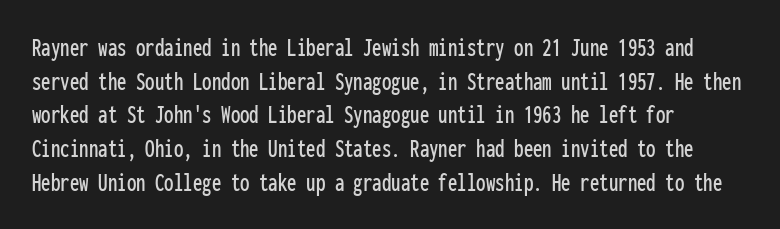
{"italic": "no", "underline": "no", "align": "left", "line_spacing": "normal", "line_spacing_ratio": 1.25, "letter_spacing": "normal", "letter_spacing_em": 0.0, "glyph_px": 27}
